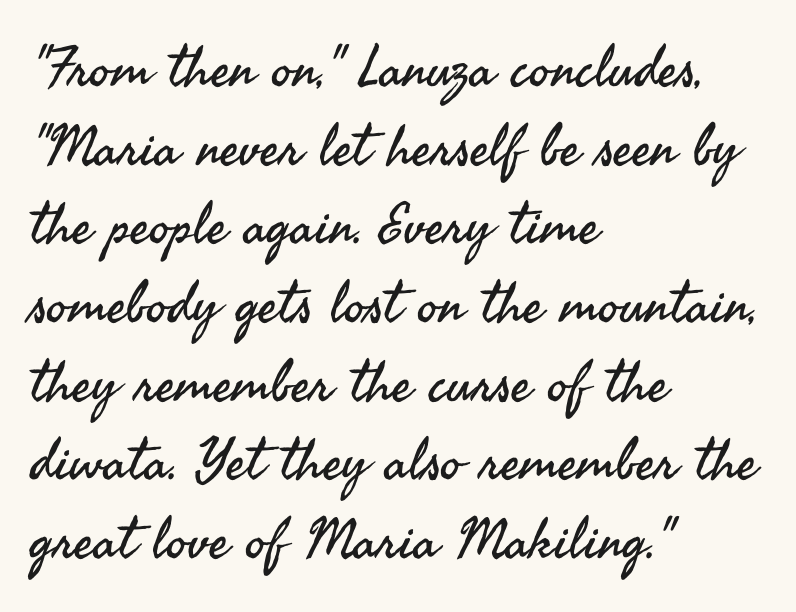
{"serif": "no", "bold": "no", "weight": "regular", "width": "normal", "stroke_contrast": "medium", "x_height": "small", "monospaced": "no", "underline": "no", "align": "left", "line_spacing": "normal", "line_spacing_ratio": 1.38, "letter_spacing": "normal", "letter_spacing_em": 0.0, "glyph_px": 57}
